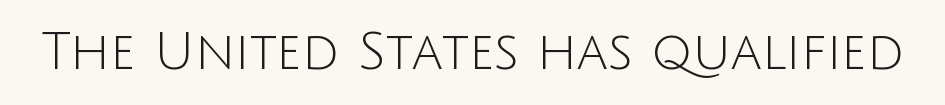
{"serif": "no", "italic": "no", "bold": "no", "weight": "light", "width": "normal", "stroke_contrast": "low", "x_height": "large", "monospaced": "no", "underline": "no", "letter_spacing": "normal", "letter_spacing_em": 0.0, "glyph_px": 51}
